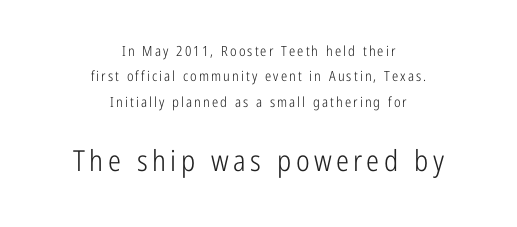
Q: Is the text bold? A: No.
Q: Is the text italic (slanted)? A: No, it is upright.
Q: Is the typeface a serif or a sans-serif typeface? A: Sans-serif.
Q: Is the text underlined? A: No.
Q: How is the paragraph aligned? A: Centered.
Q: Which block of text is set in a larger size, the first (top) or the second (bottom)? A: The second (bottom) one.
Q: Width (condensed, normal, or wide)? A: Condensed.
Q: Stroke contrast? A: Low.
Q: x-height? A: Medium.
Q: Monospaced? A: No.
